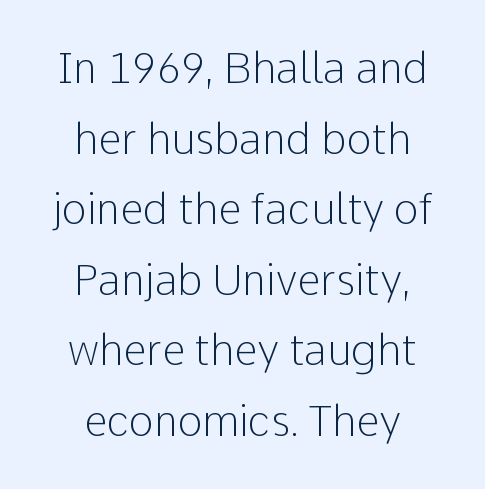
Classification — sans serif. Note the varied advance widths — an 'i' is clearly narrower than an 'm'. The letters stand straight up with perfectly vertical stems. A light-to-regular cut is what we see here. Nobody drew a line under any word here. This rendering uses center alignment, leaving both contours irregular but symmetric.
